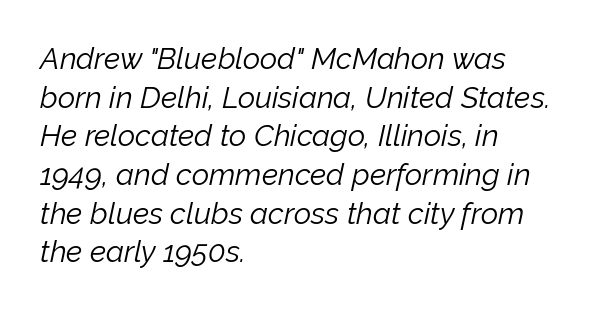
{"italic": "yes", "lean": "right", "slant_degrees": 12, "bold": "no", "weight": "light", "width": "normal", "stroke_contrast": "low", "x_height": "medium", "monospaced": "no", "underline": "no", "align": "left", "line_spacing": "normal", "line_spacing_ratio": 1.29, "letter_spacing": "normal", "letter_spacing_em": 0.0, "glyph_px": 30}
